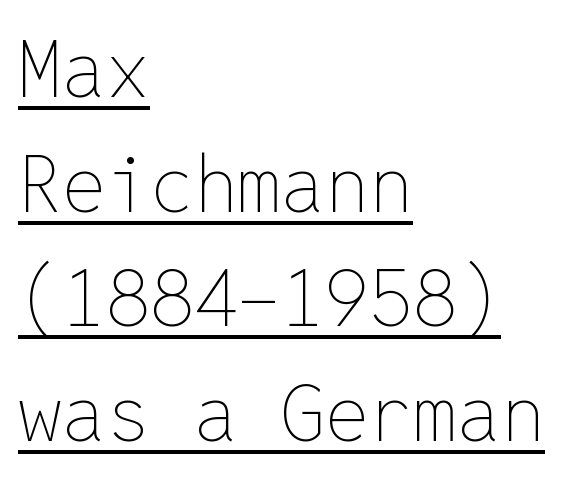
The image shows 78 px thin type, upright, monospaced; set left-aligned, normal line spacing (1.47x), normal letter spacing, underlined; low stroke contrast and a medium x-height.
